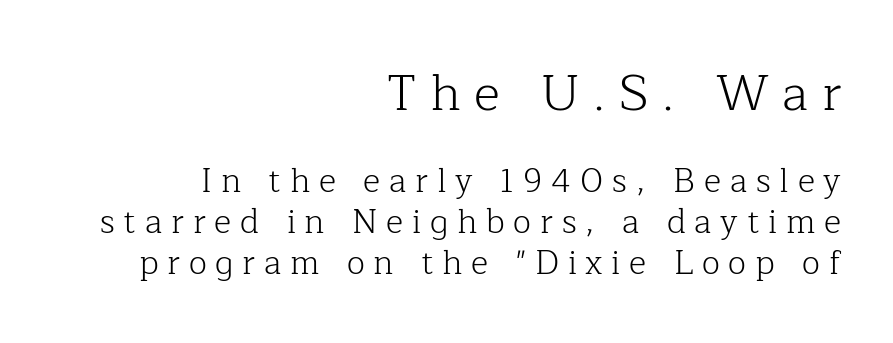
The image shows 50 px light serif type, upright; set right-aligned, line spacing 1.24x, unusually wide letter spacing (+0.27 em), not underlined; the first (top) block is 1.52x larger; low stroke contrast and a medium x-height.
